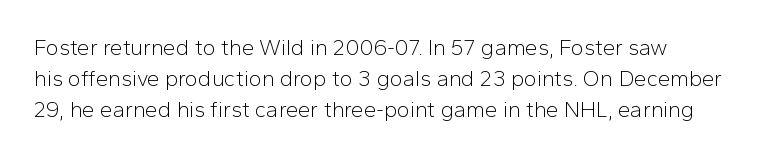
The line texture is even and compact thanks to regular tracking. Weight: not bold — regular or lighter. Bare-footed words on every line. Italic: no, the glyphs are upright roman. Normally led — the rows are evenly, conventionally spaced.
